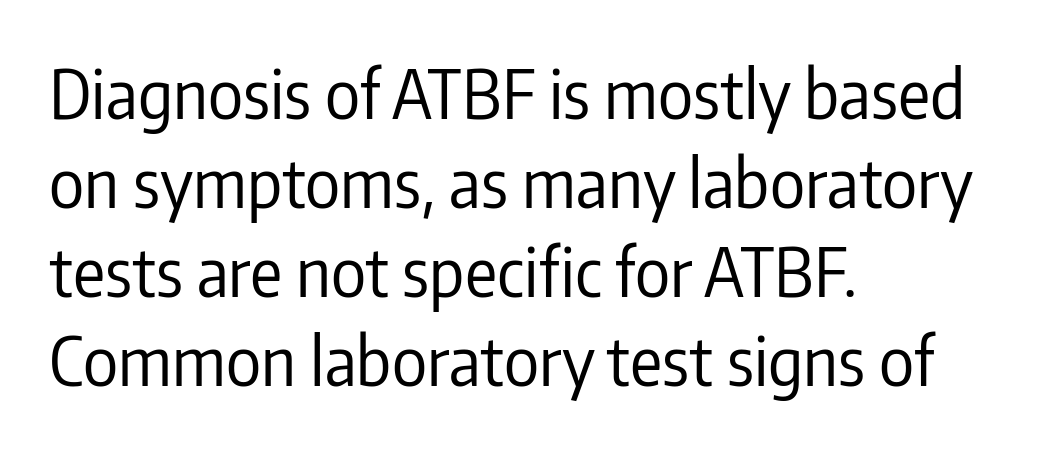
{"serif": "no", "italic": "no", "bold": "no", "weight": "regular", "width": "condensed", "stroke_contrast": "low", "x_height": "medium", "monospaced": "no", "underline": "no", "align": "left", "line_spacing": "normal", "line_spacing_ratio": 1.33, "letter_spacing": "normal", "letter_spacing_em": 0.0, "glyph_px": 67}
